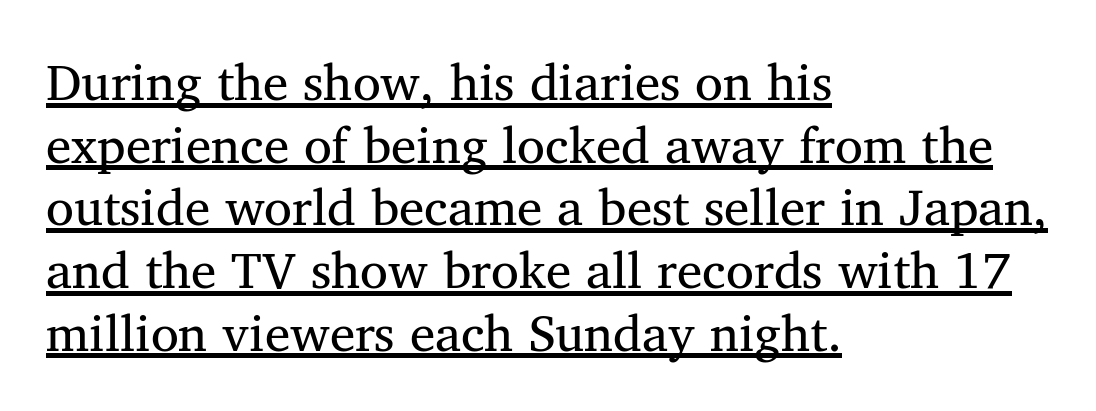
{"serif": "yes", "italic": "no", "bold": "no", "weight": "regular", "width": "normal", "stroke_contrast": "medium", "x_height": "medium", "monospaced": "no", "underline": "yes", "align": "left", "line_spacing_ratio": 1.23, "letter_spacing": "normal", "letter_spacing_em": 0.0, "glyph_px": 51}
